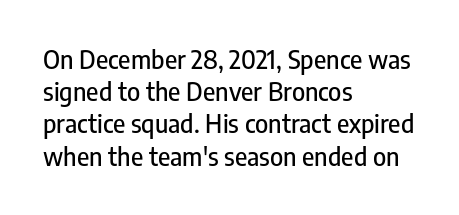
No italicization has been applied; the sample stays upright. This sample uses plain, unmodified letter spacing. Decoration check: the copy has no underline. The typesetter chose a ragged-right arrangement here. Interline gaps are of average width in this sample.
